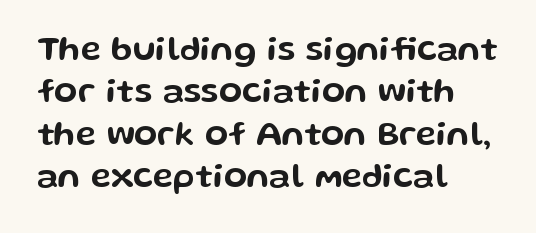
Line starts are locked; line ends wander. The type sits square on the baseline with zero lean. The typeface chosen for these lines omits serifs. Unmarked baselines from the first word to the last.
